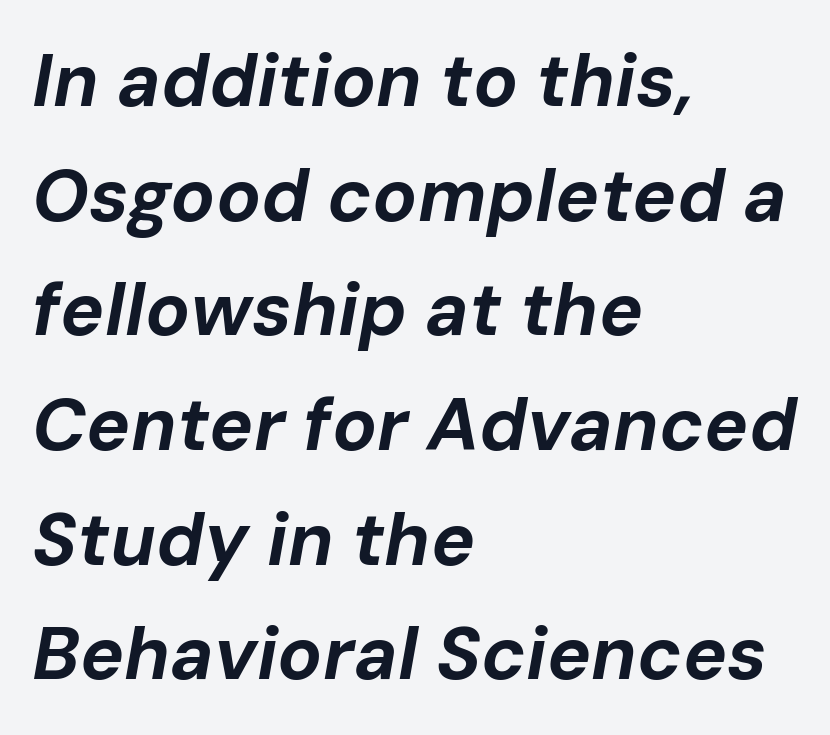
Q: Is the text bold? A: Yes.
Q: Is the text italic (slanted)? A: Yes, it leans right by about 10 degrees.
Q: Is the text underlined? A: No.
Q: How is the paragraph aligned? A: Left-aligned.
Q: Is the spacing between letters normal or unusually wide? A: Normal.
Q: Is the spacing between lines tight, normal or loose? A: Normal.
Q: Width (condensed, normal, or wide)? A: Normal.
Q: Stroke contrast? A: Low.
Q: x-height? A: Medium.
Q: Monospaced? A: No.
